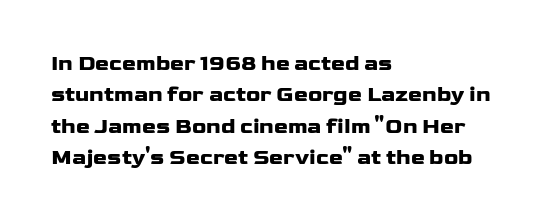
The image shows 21 px bold type, upright; set left-aligned, normal line spacing (1.49x), normal letter spacing, not underlined.
